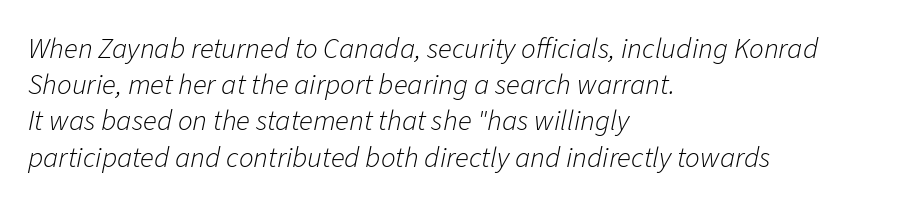
{"italic": "yes", "lean": "right", "slant_degrees": 11, "bold": "no", "weight": "light", "width": "normal", "stroke_contrast": "low", "x_height": "medium", "monospaced": "no", "underline": "no", "align": "left", "line_spacing": "normal", "line_spacing_ratio": 1.25, "letter_spacing": "normal", "letter_spacing_em": 0.0, "glyph_px": 29}
